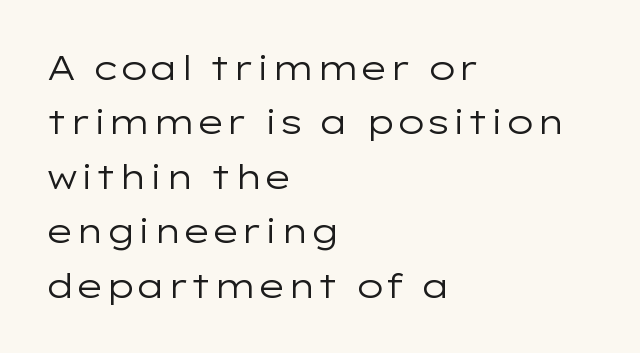
The image shows 34 px regular-weight, wide sans-serif type, upright; set left-aligned, normal line spacing (1.6x), normal letter spacing, not underlined; low stroke contrast and a medium x-height.
